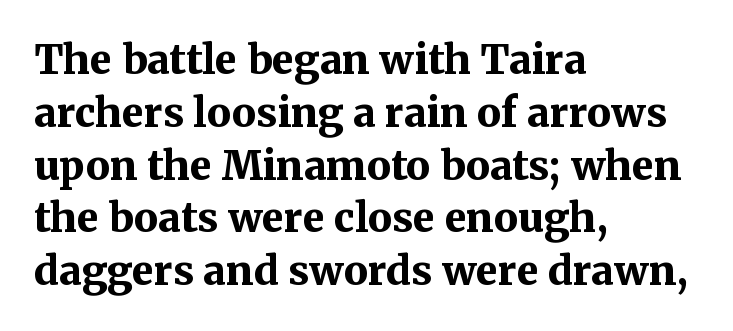
Q: Is the text bold? A: Yes.
Q: Is the text italic (slanted)? A: No, it is upright.
Q: Is the typeface a serif or a sans-serif typeface? A: Serif.
Q: Is the text underlined? A: No.
Q: How is the paragraph aligned? A: Left-aligned.
Q: Is the spacing between letters normal or unusually wide? A: Normal.
Q: Is the spacing between lines tight, normal or loose? A: Normal.
Q: Width (condensed, normal, or wide)? A: Normal.
Q: Stroke contrast? A: Medium.
Q: x-height? A: Medium.
Q: Monospaced? A: No.
